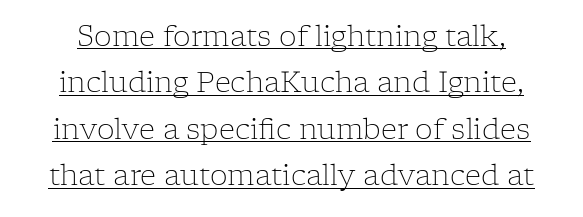
Q: Is the text bold? A: No.
Q: Is the text italic (slanted)? A: No, it is upright.
Q: Is the typeface a serif or a sans-serif typeface? A: Serif.
Q: Is the text underlined? A: Yes.
Q: Is the spacing between letters normal or unusually wide? A: Normal.
Q: Is the spacing between lines tight, normal or loose? A: Normal.
Q: Width (condensed, normal, or wide)? A: Normal.
Q: Stroke contrast? A: Low.
Q: x-height? A: Medium.
Q: Monospaced? A: No.
